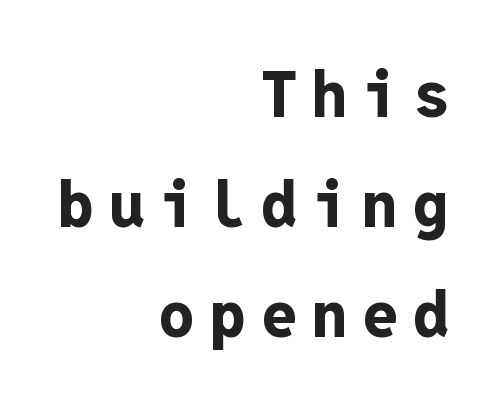
{"serif": "no", "italic": "no", "bold": "yes", "weight": "bold", "width": "normal", "stroke_contrast": "low", "x_height": "medium", "monospaced": "yes", "underline": "no", "align": "right", "line_spacing_ratio": 1.72, "letter_spacing": "wide", "letter_spacing_em": 0.23, "glyph_px": 64}
